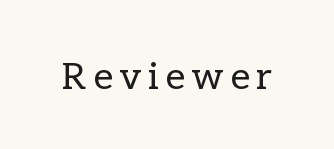
The image shows 37 px regular-weight type, upright; set not underlined; low stroke contrast and a medium x-height.
